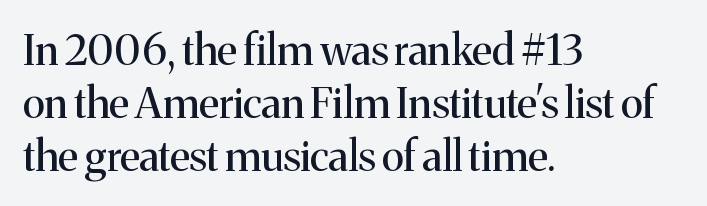
The image shows 42 px regular-weight serif type, upright; set left-aligned, normal line spacing (1.26x), normal letter spacing, not underlined; medium stroke contrast and a medium x-height.
